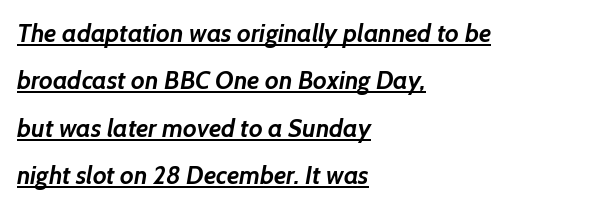
The lines in this sample share a left origin and differ only in where they stop. Between one letter and the next there's only the usual sliver of space. Whoever set this chose breathing room over compactness in the vertical rhythm. Does a line run under the words? Yes, clearly. Pretty heavy lettering here — definitely bold.
